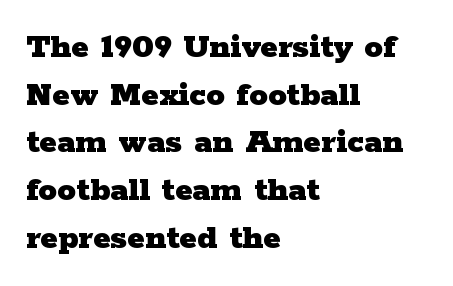
Does extra space separate the letters? No, they use regular spacing. These lines stack with their left ends in a neat column. What's the leading like? Ordinary, nothing unusual. Looks like regular typesetting: each glyph gets only the width it needs.
